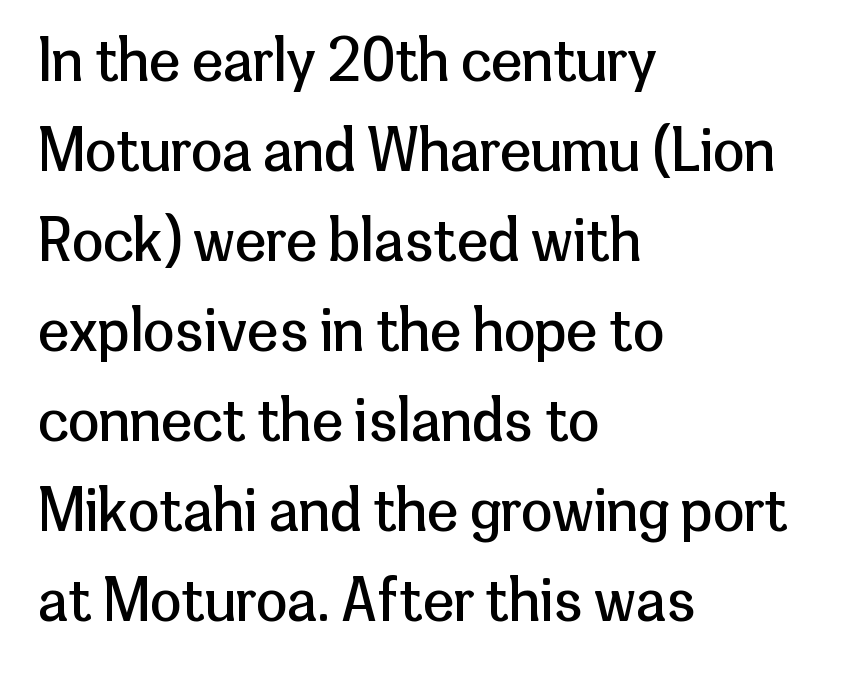
Q: Is the text bold? A: No.
Q: Is the text italic (slanted)? A: No, it is upright.
Q: Is the typeface a serif or a sans-serif typeface? A: Sans-serif.
Q: Is the text underlined? A: No.
Q: How is the paragraph aligned? A: Left-aligned.
Q: Is the spacing between letters normal or unusually wide? A: Normal.
Q: Is the spacing between lines tight, normal or loose? A: Normal.
Q: Width (condensed, normal, or wide)? A: Normal.
Q: Stroke contrast? A: Low.
Q: x-height? A: Medium.
Q: Monospaced? A: No.
